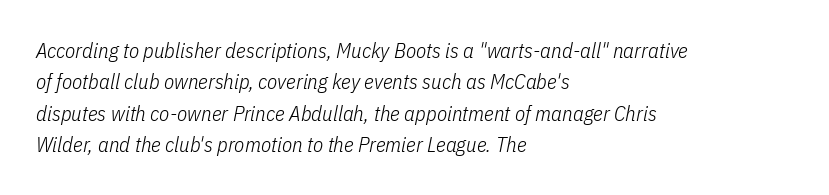
{"italic": "yes", "lean": "right", "slant_degrees": 11, "bold": "no", "underline": "no", "align": "left", "line_spacing": "normal", "line_spacing_ratio": 1.5, "letter_spacing": "normal", "letter_spacing_em": 0.0, "glyph_px": 21}
